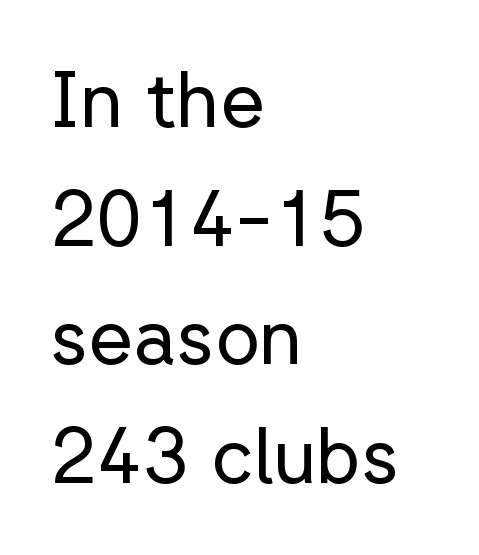
Q: Is the text bold? A: No.
Q: Is the text italic (slanted)? A: No, it is upright.
Q: Is the typeface a serif or a sans-serif typeface? A: Sans-serif.
Q: Is the text underlined? A: No.
Q: How is the paragraph aligned? A: Left-aligned.
Q: Is the spacing between letters normal or unusually wide? A: Normal.
Q: Is the spacing between lines tight, normal or loose? A: Normal.
Q: Width (condensed, normal, or wide)? A: Normal.
Q: Stroke contrast? A: Low.
Q: x-height? A: Medium.
Q: Monospaced? A: No.
